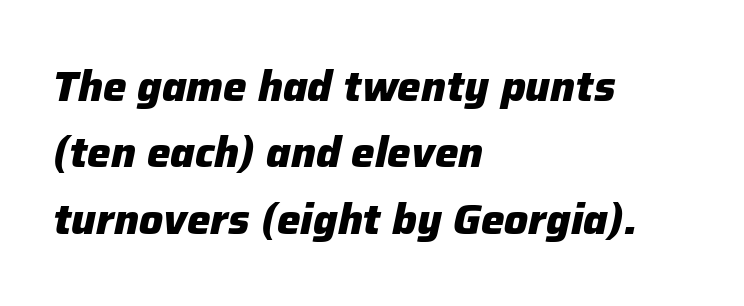
The image shows 42 px heavy type, italic (leaning right); set left-aligned, normal line spacing (1.58x), normal letter spacing, not underlined; low stroke contrast and a medium x-height.
